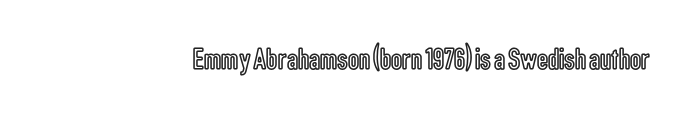
Q: Is the text italic (slanted)? A: No, it is upright.
Q: Is the text underlined? A: No.
Q: Is the spacing between letters normal or unusually wide? A: Normal.
Q: Width (condensed, normal, or wide)? A: Condensed.
Q: x-height? A: Medium.
Q: Monospaced? A: No.
